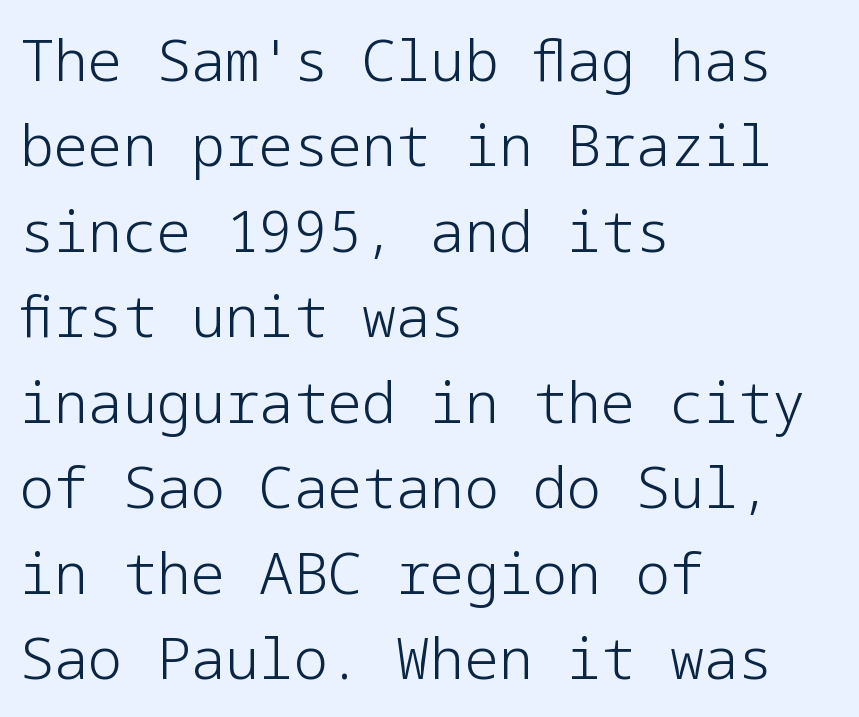
Q: Is the text bold? A: No.
Q: Is the text italic (slanted)? A: No, it is upright.
Q: Is the typeface a serif or a sans-serif typeface? A: Sans-serif.
Q: Is the text underlined? A: No.
Q: How is the paragraph aligned? A: Left-aligned.
Q: Is the spacing between letters normal or unusually wide? A: Normal.
Q: Is the spacing between lines tight, normal or loose? A: Normal.
Q: Width (condensed, normal, or wide)? A: Normal.
Q: Stroke contrast? A: Low.
Q: x-height? A: Medium.
